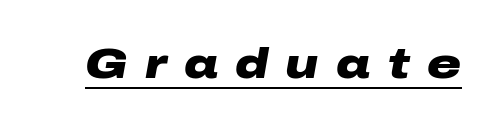
{"italic": "yes", "lean": "right", "slant_degrees": 10, "bold": "yes", "weight": "heavy", "width": "wide", "stroke_contrast": "low", "x_height": "medium", "monospaced": "no", "underline": "yes", "letter_spacing": "wide", "letter_spacing_em": 0.41, "glyph_px": 42}
